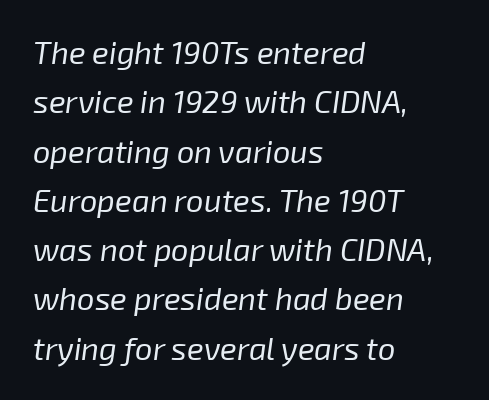
{"italic": "yes", "lean": "right", "slant_degrees": 8, "bold": "no", "weight": "regular", "width": "normal", "stroke_contrast": "low", "x_height": "medium", "monospaced": "no", "underline": "no", "align": "left", "line_spacing": "normal", "line_spacing_ratio": 1.59, "letter_spacing": "normal", "letter_spacing_em": 0.0, "glyph_px": 31}
